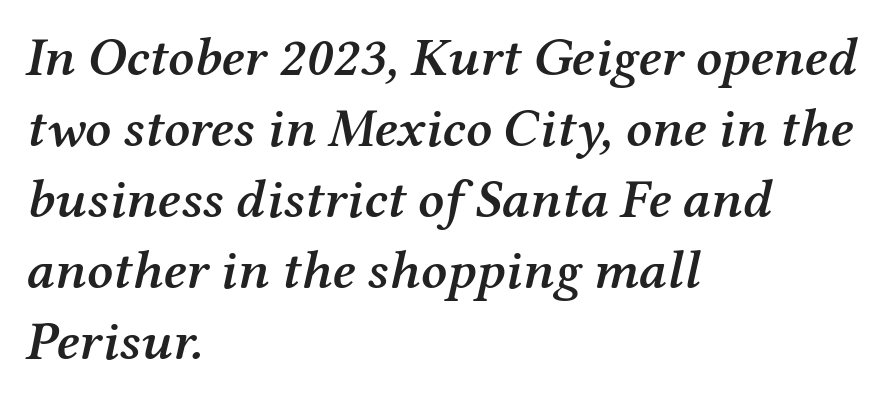
The letters advance in unequal steps, a hallmark of proportional type. Is there much room between lines? A standard amount, neither cramped nor airy. Summary of weight: moderately heavy, a semibold. Examine the stroke ends and you'll spot serifs. Standard letterfit; no display-style spreading of the glyphs. The passage shown leans; its letterforms are oblique.
